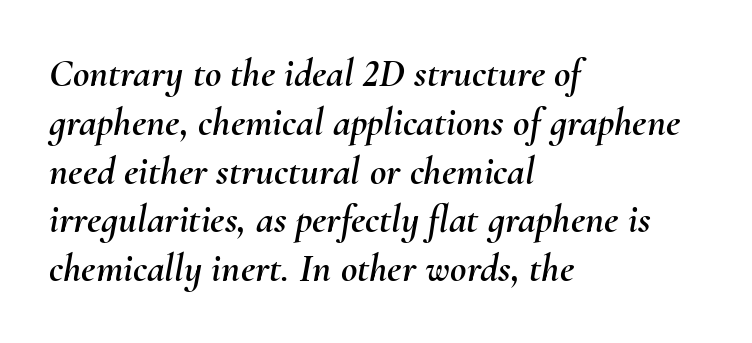
{"italic": "yes", "lean": "right", "slant_degrees": 10, "width": "normal", "stroke_contrast": "medium", "x_height": "small", "monospaced": "no", "underline": "no", "align": "left", "line_spacing_ratio": 1.22, "letter_spacing": "normal", "letter_spacing_em": 0.0, "glyph_px": 40}
